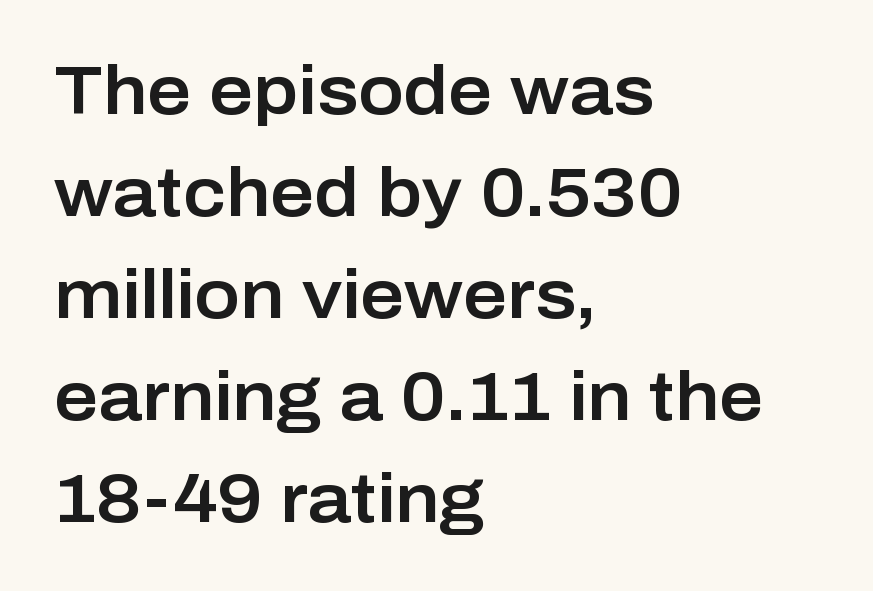
{"serif": "no", "italic": "no", "width": "normal", "stroke_contrast": "low", "x_height": "medium", "monospaced": "no", "underline": "no", "align": "left", "line_spacing": "normal", "line_spacing_ratio": 1.5, "letter_spacing": "normal", "letter_spacing_em": 0.0, "glyph_px": 68}
